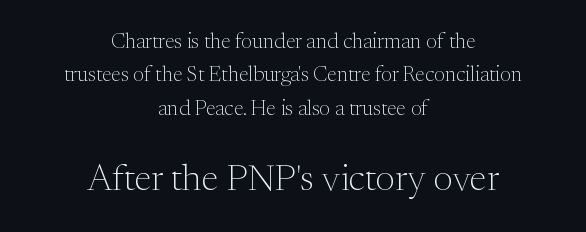
Regarding leading, the lines here are spaced in the standard way. Both edges are ragged and mirror each other, which tells us the setting is centered. The typesetting does not lean heavy: it is not bold. Anything drawn beneath the words? Only blank space.
